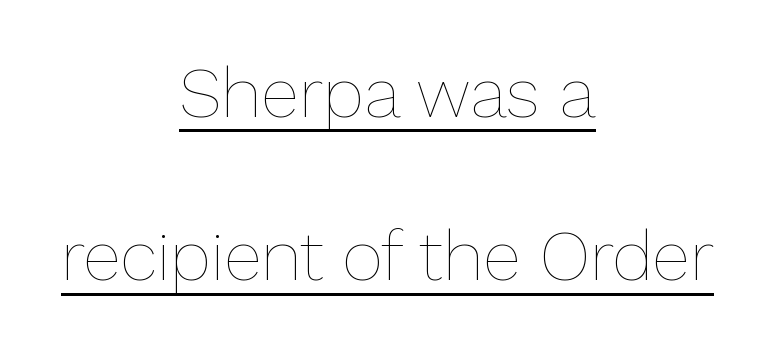
Q: Is the text bold? A: No.
Q: Is the text italic (slanted)? A: No, it is upright.
Q: Is the text underlined? A: Yes.
Q: How is the paragraph aligned? A: Centered.
Q: Is the spacing between letters normal or unusually wide? A: Normal.
Q: Is the spacing between lines tight, normal or loose? A: Loose.
Q: Width (condensed, normal, or wide)? A: Normal.
Q: Stroke contrast? A: Low.
Q: x-height? A: Medium.
Q: Monospaced? A: No.
